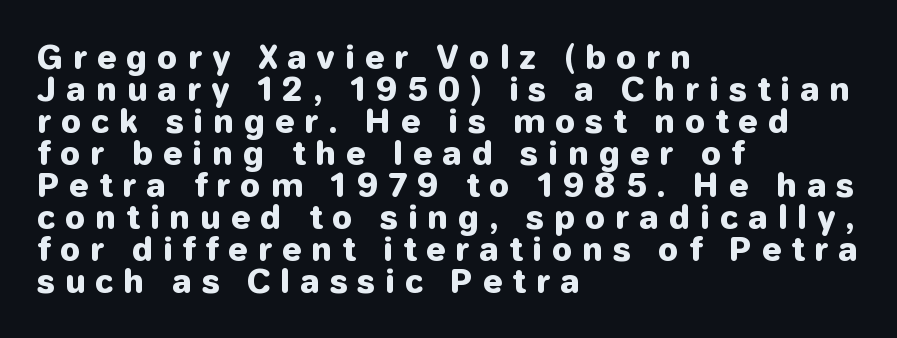
{"serif": "no", "italic": "no", "bold": "yes", "weight": "heavy", "width": "normal", "stroke_contrast": "low", "x_height": "medium", "monospaced": "no", "underline": "no", "align": "left", "line_spacing": "tight", "line_spacing_ratio": 1.0, "letter_spacing": "wide", "letter_spacing_em": 0.3, "glyph_px": 32}
